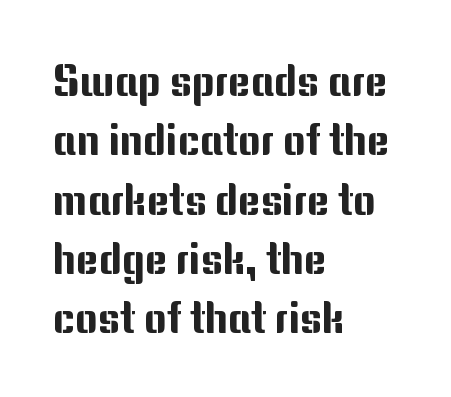
{"serif": "no", "italic": "no", "width": "normal", "stroke_contrast": "medium", "x_height": "medium", "monospaced": "no", "underline": "no", "align": "left", "line_spacing": "normal", "line_spacing_ratio": 1.38, "letter_spacing": "normal", "letter_spacing_em": 0.0, "glyph_px": 43}
